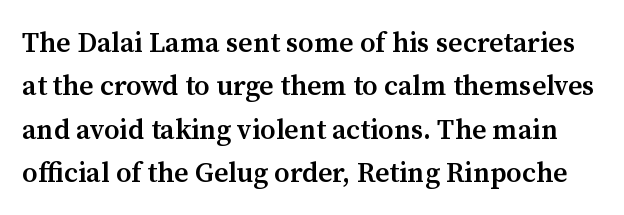
{"serif": "yes", "italic": "no", "bold": "semi", "weight": "semibold", "width": "normal", "stroke_contrast": "medium", "x_height": "medium", "monospaced": "no", "underline": "no", "line_spacing": "normal", "line_spacing_ratio": 1.55, "letter_spacing": "normal", "letter_spacing_em": 0.0, "glyph_px": 28}
